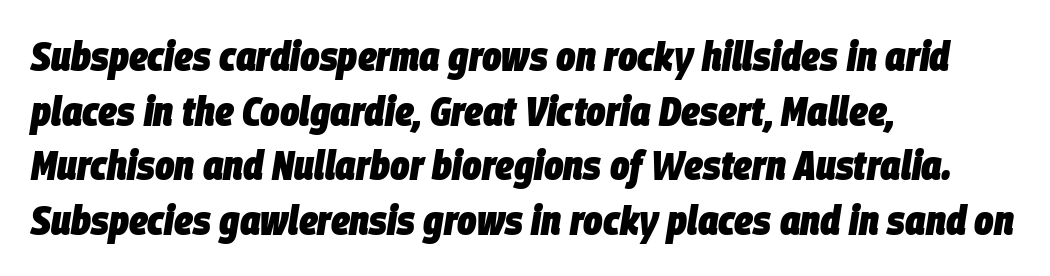
The image shows 41 px heavy, condensed type, italic (leaning right); set left-aligned, normal line spacing (1.33x), normal letter spacing, not underlined; low stroke contrast and a large x-height.
